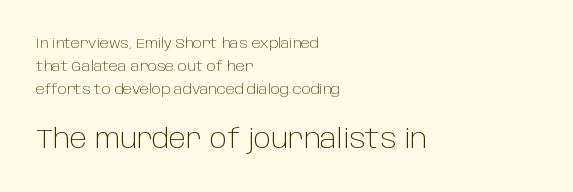
The image shows 27 px text type, upright; set left-aligned, normal line spacing (1.64x), normal letter spacing, not underlined; the second (bottom) block is 1.93x larger.
